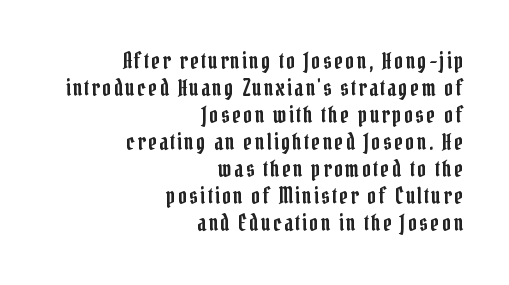
This rendering features lettering with no underline. Tall strokes in this sample are plumb rather than angled. A student would call this right alignment; a typographer would say flush right, rag left.
